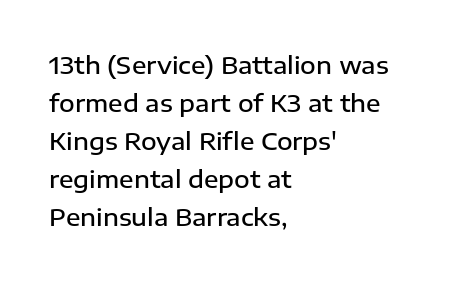
{"italic": "no", "bold": "semi", "underline": "no", "align": "left", "line_spacing": "normal", "line_spacing_ratio": 1.58, "letter_spacing": "normal", "letter_spacing_em": 0.0, "glyph_px": 24}
